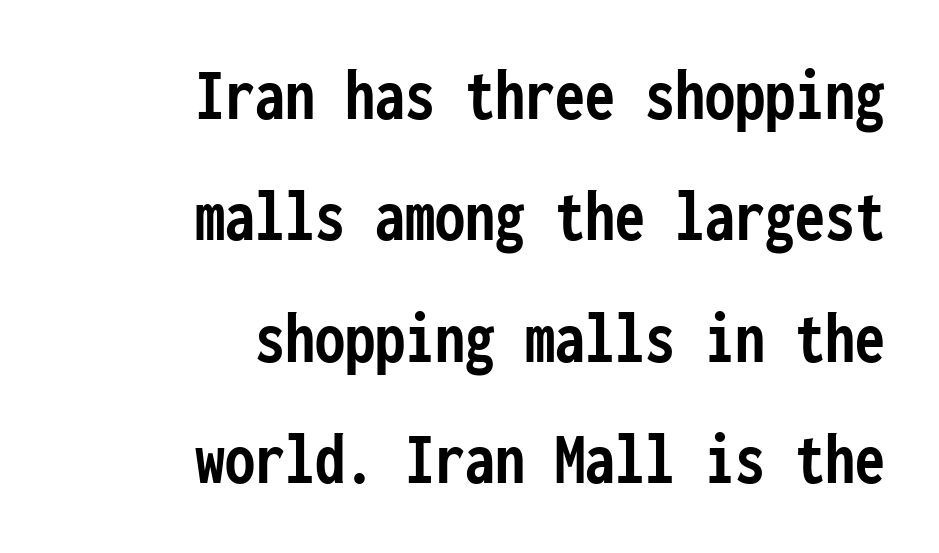
Q: Is the text bold? A: Yes.
Q: Is the text italic (slanted)? A: No, it is upright.
Q: Is the typeface a serif or a sans-serif typeface? A: Sans-serif.
Q: Is the text underlined? A: No.
Q: How is the paragraph aligned? A: Right-aligned.
Q: Is the spacing between letters normal or unusually wide? A: Normal.
Q: Is the spacing between lines tight, normal or loose? A: Normal.
Q: Width (condensed, normal, or wide)? A: Condensed.
Q: Stroke contrast? A: Low.
Q: x-height? A: Medium.
Q: Monospaced? A: Yes.
